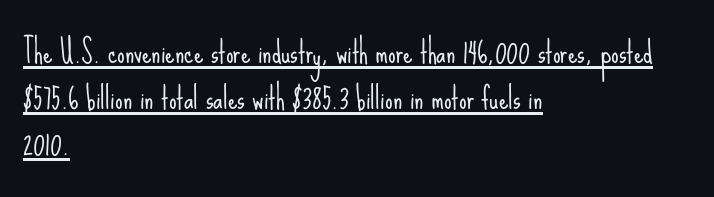
Observe the ordinary spacing: letters are neighbours, not strangers. The sample's only ornament is a line tracing under the words. This rendering employs a face without finishing strokes, i.e., a sans-serif. The compositor pushed each line to the left boundary. Heaviness? Minimal to ordinary, like unemphasized prose.
